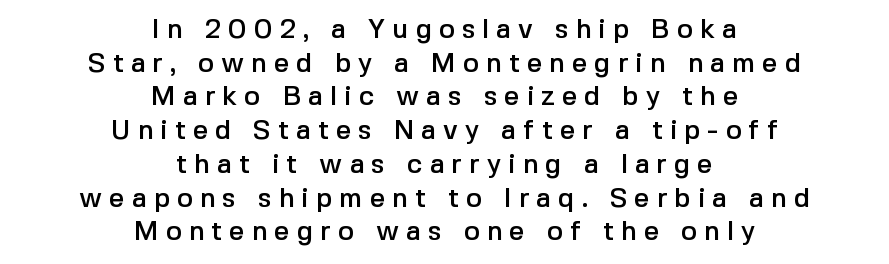
Inter-character spacing is expanded well beyond the font's built-in metrics. The whitespace from short lines is split evenly between both sides. Honestly, there is no underline to notice here at all. Compared with typical paragraphs, the rows here are spaced about the same. Every stem runs plumb, perpendicular to the baseline.
